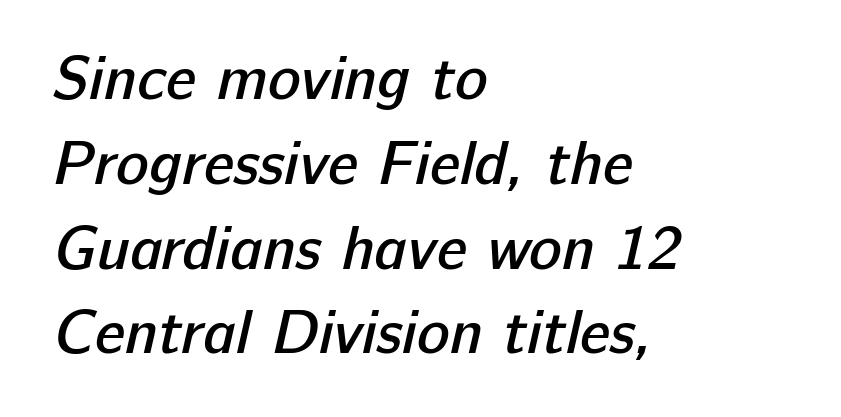
{"serif": "no", "bold": "semi", "weight": "semibold", "width": "normal", "stroke_contrast": "low", "x_height": "medium", "monospaced": "no", "underline": "no", "align": "left", "line_spacing": "normal", "line_spacing_ratio": 1.39, "letter_spacing": "normal", "letter_spacing_em": 0.0, "glyph_px": 61}
